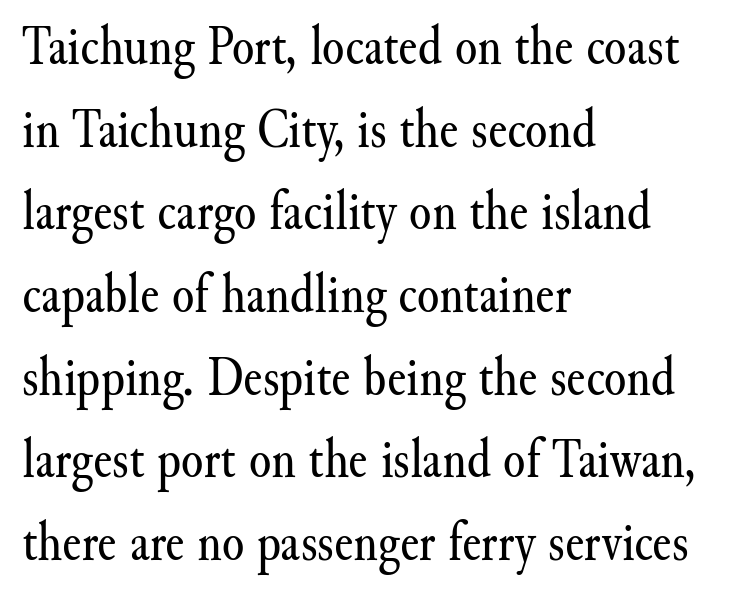
Q: Is the text bold? A: No.
Q: Is the text italic (slanted)? A: No, it is upright.
Q: Is the typeface a serif or a sans-serif typeface? A: Serif.
Q: Is the text underlined? A: No.
Q: How is the paragraph aligned? A: Left-aligned.
Q: Is the spacing between letters normal or unusually wide? A: Normal.
Q: Is the spacing between lines tight, normal or loose? A: Normal.
Q: Width (condensed, normal, or wide)? A: Normal.
Q: Stroke contrast? A: Medium.
Q: x-height? A: Small.
Q: Monospaced? A: No.
